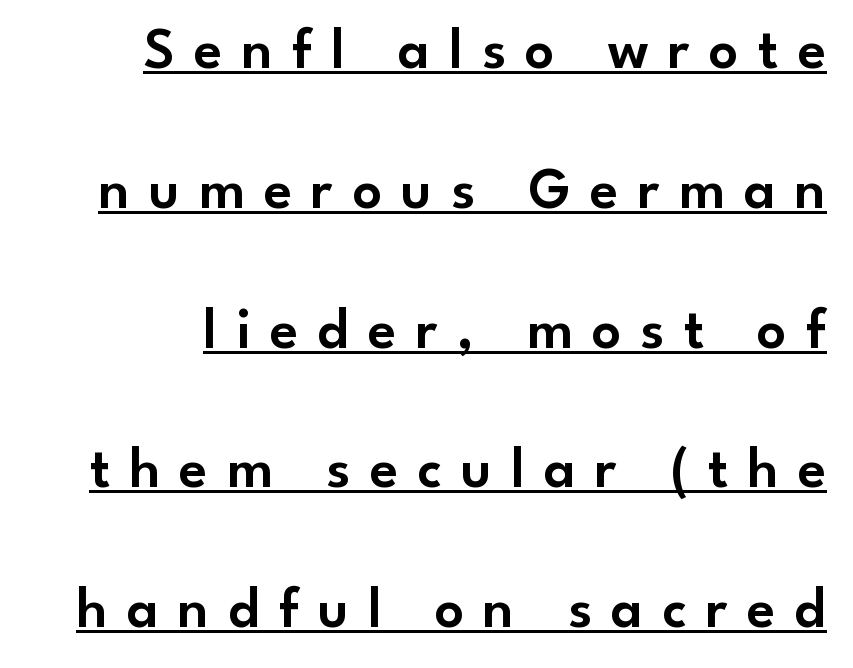
The image shows 58 px sans-serif type, upright; set loose line spacing (2.41x), unusually wide letter spacing (+0.33 em), underlined; low stroke contrast and a small x-height.
